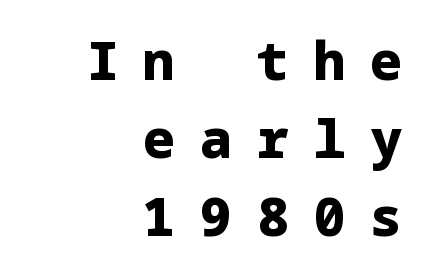
Q: Is the text bold? A: Yes.
Q: Is the text italic (slanted)? A: No, it is upright.
Q: Is the typeface a serif or a sans-serif typeface? A: Sans-serif.
Q: Is the text underlined? A: No.
Q: How is the paragraph aligned? A: Right-aligned.
Q: Is the spacing between letters normal or unusually wide? A: Unusually wide.
Q: Is the spacing between lines tight, normal or loose? A: Normal.
Q: Width (condensed, normal, or wide)? A: Normal.
Q: Stroke contrast? A: Low.
Q: x-height? A: Medium.
